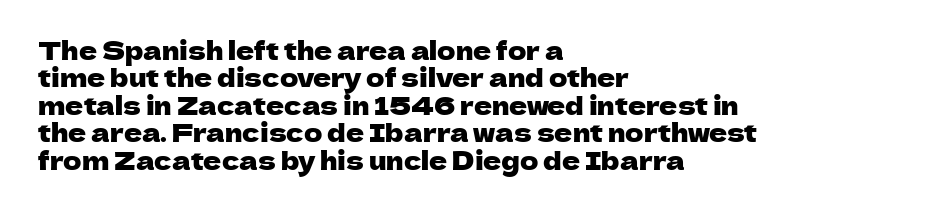
The image shows 25 px text type, upright; set left-aligned, tight line spacing (1.1x), normal letter spacing, not underlined.
